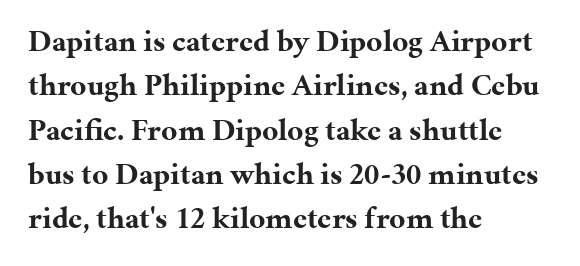
{"serif": "yes", "italic": "no", "bold": "yes", "weight": "bold", "width": "normal", "stroke_contrast": "medium", "x_height": "medium", "monospaced": "no", "underline": "no", "align": "left", "line_spacing": "normal", "line_spacing_ratio": 1.43, "letter_spacing": "normal", "letter_spacing_em": 0.0, "glyph_px": 31}
